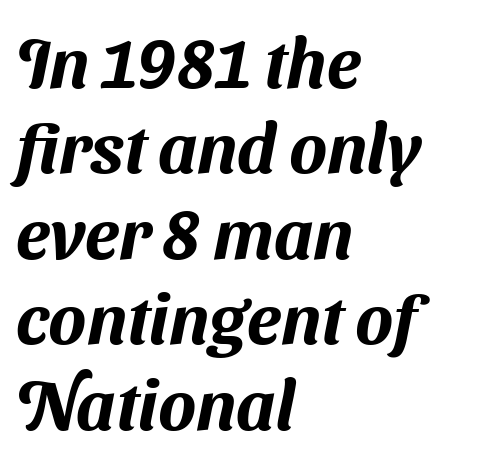
Tracking value appears to be zero — textbook default spacing. The specimen omits any rule beneath the text block's lines. Reading down the block, your eye returns to a fixed left position each line. Observe the absence of serifs on each vertical stroke in this sample. The rendering uses natural spacing where letterforms have individual widths.
